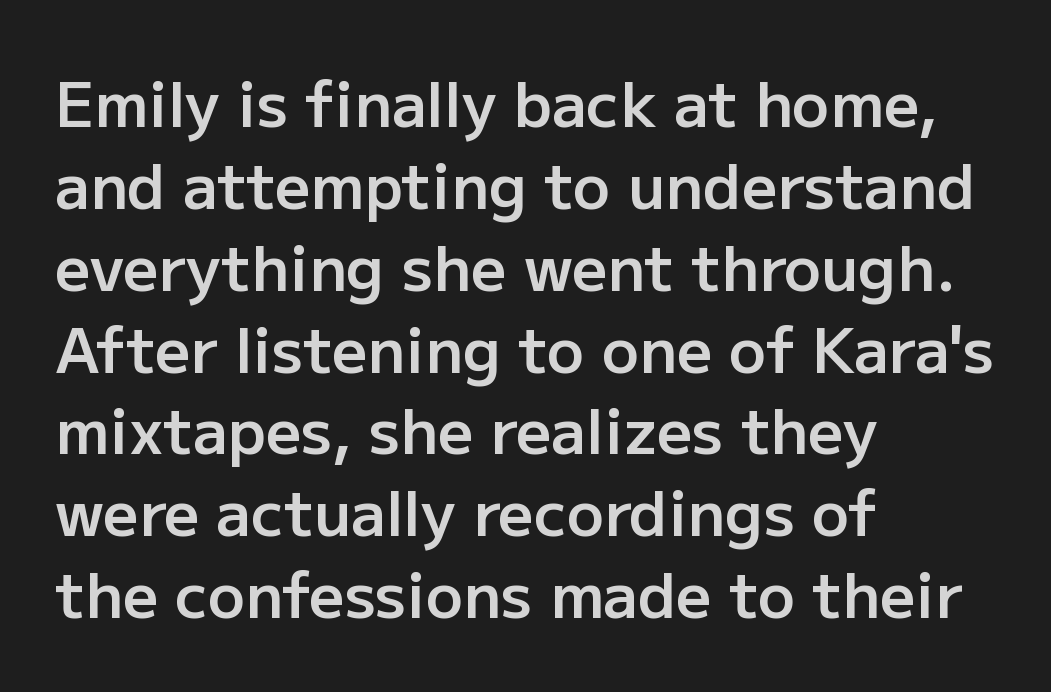
Serifs: no, the terminals of the letterforms are clean. In terms of posture, this sample is upright. Is the block centered? No — it sits flush against the left margin. In terms of leading, this rendering sits right in the middle.
